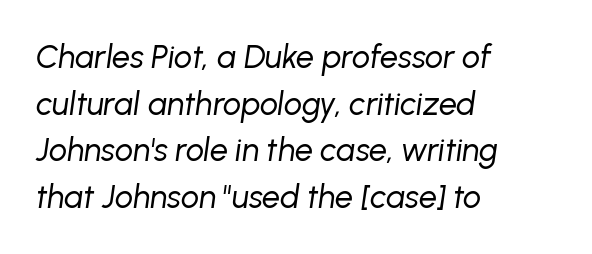
{"italic": "yes", "lean": "right", "slant_degrees": 8, "bold": "no", "weight": "regular", "width": "normal", "stroke_contrast": "low", "x_height": "medium", "monospaced": "no", "underline": "no", "align": "left", "line_spacing": "normal", "line_spacing_ratio": 1.46, "letter_spacing": "normal", "letter_spacing_em": 0.0, "glyph_px": 32}
